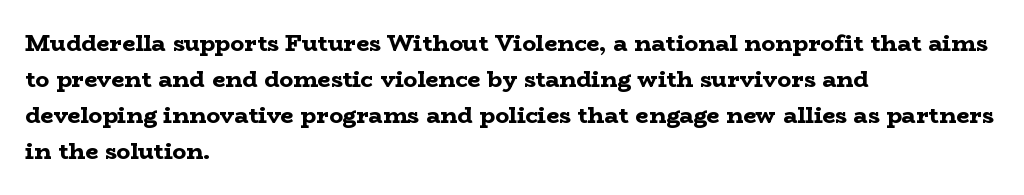
Notice how descenders clear the ascenders below comfortably — that's standard leading. The sample has been set heavy, in full bold. Italic? Not at all — the glyphs are vertical. A bare baseline throughout the passage. The rag falls on the right side of this text block. Inter-character spacing is left at the font's built-in metrics.
